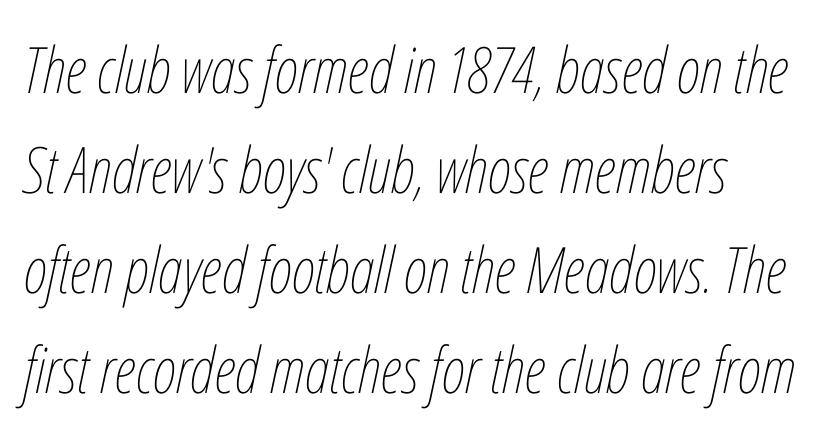
The image shows 64 px thin, condensed type, italic (leaning right); set normal line spacing (1.56x), normal letter spacing, not underlined; low stroke contrast and a medium x-height.
